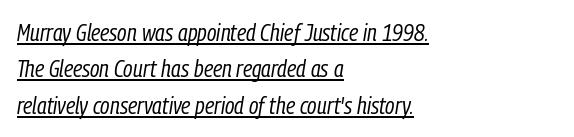
Q: Is the text bold? A: No.
Q: Is the text italic (slanted)? A: Yes, it leans right by about 9 degrees.
Q: Is the text underlined? A: Yes.
Q: How is the paragraph aligned? A: Left-aligned.
Q: Is the spacing between letters normal or unusually wide? A: Normal.
Q: Is the spacing between lines tight, normal or loose? A: Normal.
